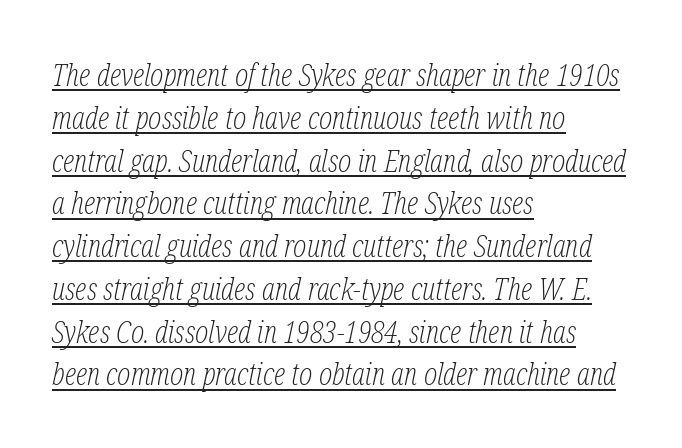
{"serif": "yes", "italic": "yes", "lean": "right", "slant_degrees": 12, "bold": "no", "weight": "light", "width": "condensed", "stroke_contrast": "low", "x_height": "medium", "monospaced": "no", "underline": "yes", "align": "left", "line_spacing": "normal", "line_spacing_ratio": 1.38, "letter_spacing": "normal", "letter_spacing_em": 0.0, "glyph_px": 31}
